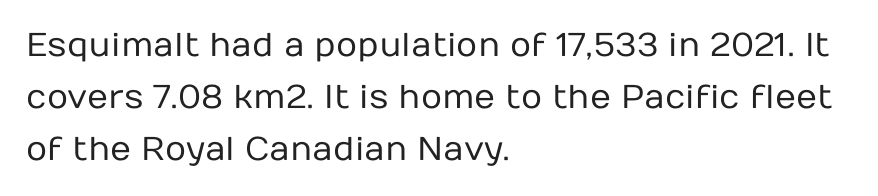
{"serif": "no", "italic": "no", "bold": "no", "weight": "regular", "width": "normal", "stroke_contrast": "low", "x_height": "medium", "monospaced": "no", "underline": "no", "align": "left", "line_spacing": "normal", "line_spacing_ratio": 1.58, "letter_spacing": "normal", "letter_spacing_em": 0.0, "glyph_px": 33}
